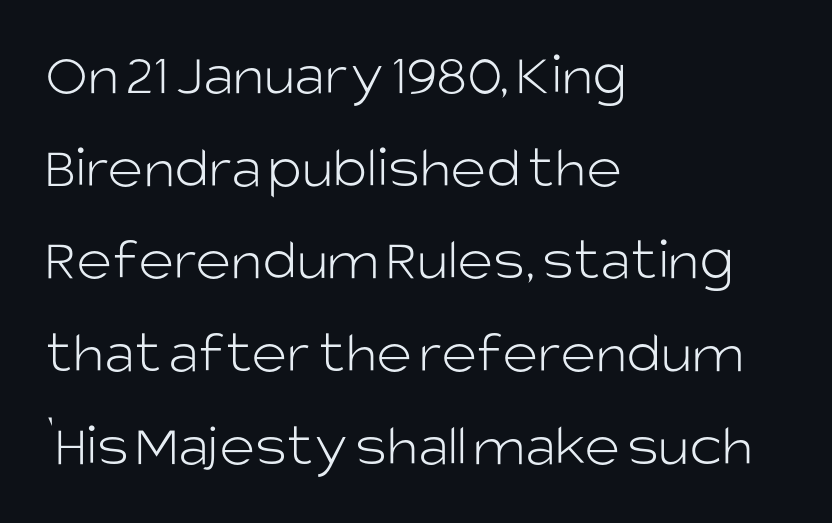
{"serif": "no", "italic": "no", "bold": "no", "weight": "light", "width": "normal", "stroke_contrast": "low", "x_height": "large", "monospaced": "no", "underline": "no", "align": "left", "line_spacing": "normal", "line_spacing_ratio": 1.52, "letter_spacing": "normal", "letter_spacing_em": 0.0, "glyph_px": 61}
